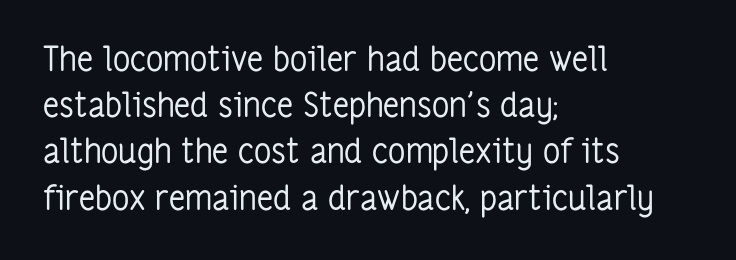
In terms of letterspacing, this is plain default setting. Baseline-to-baseline distance is the conventional proportion of letter height. Does the copy run flush right? No — it runs flush left. Posture: upright roman. This sample uses a sans-serif face.
